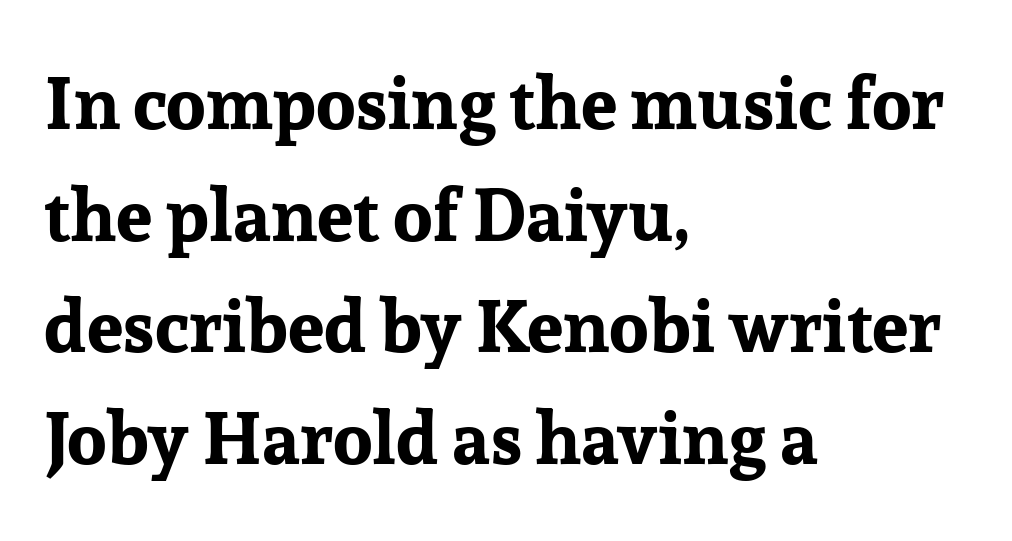
The passage shown is typed in a proportional face where columns would drift. Vertical strokes here are truly vertical. You could call the tracking neutral — neither tight nor loose. The typesetter chose a ragged-right arrangement here. Underlining? Definitely not there. Notice how thick the strokes are: this is what a full bold looks like.
